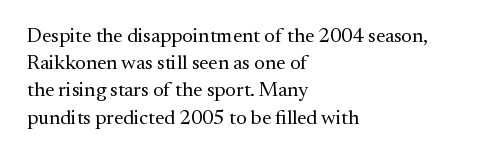
{"italic": "no", "bold": "no", "underline": "no", "align": "left", "line_spacing": "normal", "line_spacing_ratio": 1.36, "letter_spacing": "normal", "letter_spacing_em": 0.0, "glyph_px": 20}
